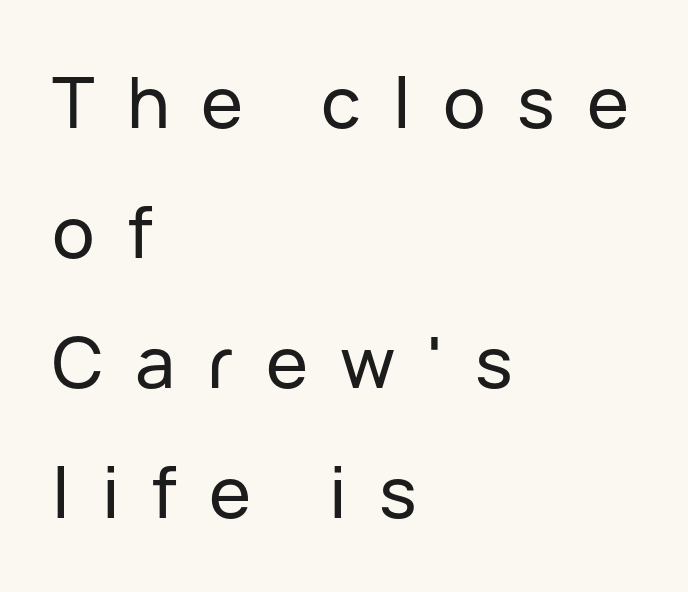
Q: Is the text italic (slanted)? A: No, it is upright.
Q: Is the typeface a serif or a sans-serif typeface? A: Sans-serif.
Q: Is the text underlined? A: No.
Q: How is the paragraph aligned? A: Left-aligned.
Q: Is the spacing between letters normal or unusually wide? A: Unusually wide.
Q: Width (condensed, normal, or wide)? A: Normal.
Q: Stroke contrast? A: Low.
Q: x-height? A: Medium.
Q: Monospaced? A: No.
